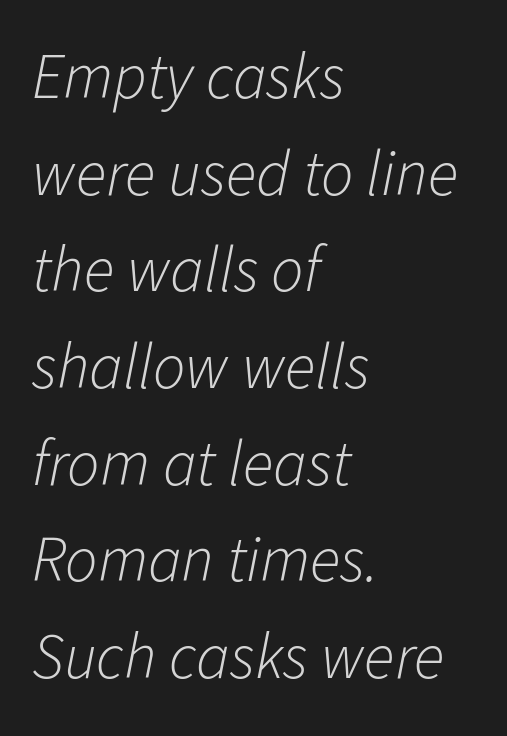
{"italic": "yes", "lean": "right", "slant_degrees": 11, "bold": "no", "weight": "light", "width": "normal", "stroke_contrast": "low", "x_height": "medium", "monospaced": "no", "underline": "no", "align": "left", "line_spacing": "normal", "line_spacing_ratio": 1.51, "letter_spacing": "normal", "letter_spacing_em": 0.0, "glyph_px": 64}
